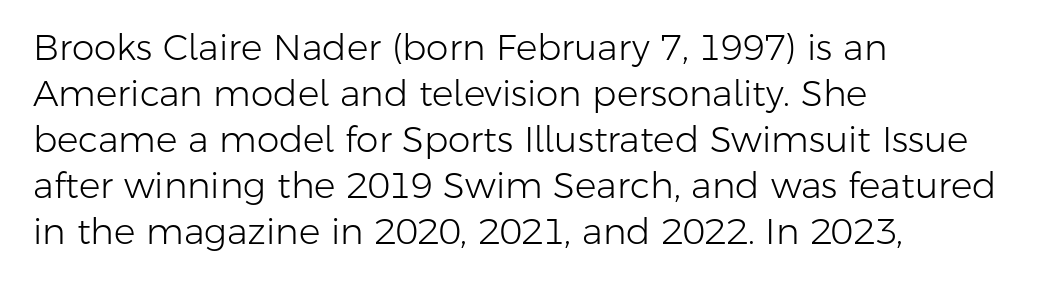
No word sits above an underline. Is there much room between lines? A standard amount, neither cramped nor airy. There is no visible air inserted between adjacent glyphs. Each letter's strokes conclude bluntly, with no projecting serifs. The setting favours the left margin, as ordinary paragraphs usually do. These lines were composed using upright roman letters.
